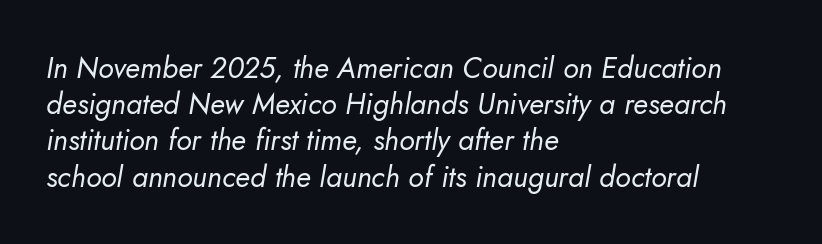
Q: Is the text bold? A: No.
Q: Is the text italic (slanted)? A: Yes, it leans right by about 10 degrees.
Q: Is the text underlined? A: No.
Q: How is the paragraph aligned? A: Left-aligned.
Q: Is the spacing between letters normal or unusually wide? A: Normal.
Q: Is the spacing between lines tight, normal or loose? A: Normal.
Q: Width (condensed, normal, or wide)? A: Normal.
Q: Stroke contrast? A: Low.
Q: x-height? A: Small.
Q: Monospaced? A: No.
